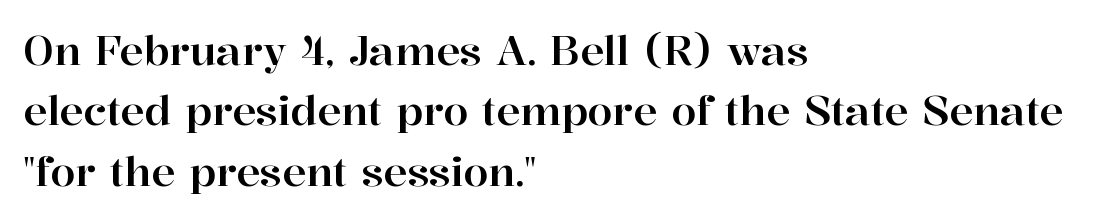
A student would call this left alignment; a typographer would say flush left, rag right. Each letter keeps its own natural width here, so spacing adapts to shape. Check under the words: just untouched page. Ascenders rise straight up at ninety degrees. This rendering leaves character spacing at its baseline value. Evenly set lines give the paragraph a standard silhouette.
